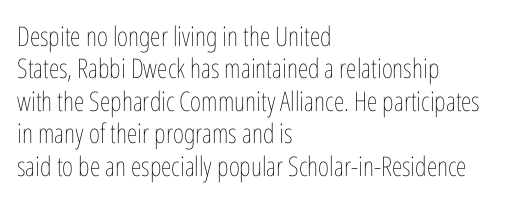
The image shows 27 px text type, upright; set left-aligned, line spacing 1.2x, normal letter spacing, not underlined.
